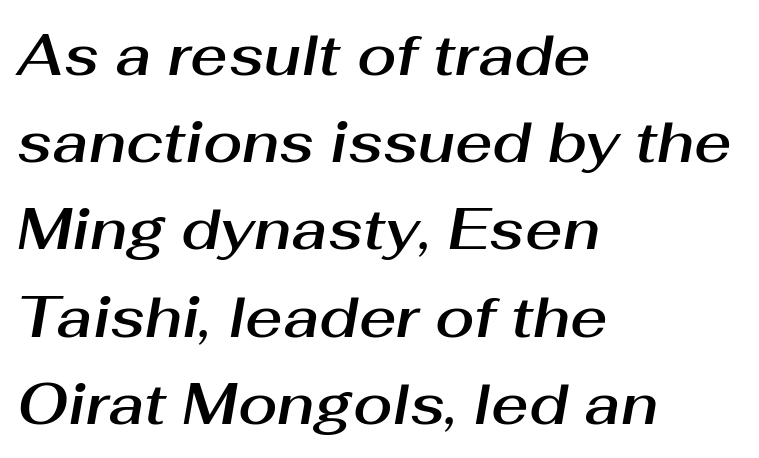
Q: Is the text italic (slanted)? A: Yes, it leans right by about 10 degrees.
Q: Is the text underlined? A: No.
Q: How is the paragraph aligned? A: Left-aligned.
Q: Is the spacing between letters normal or unusually wide? A: Normal.
Q: Is the spacing between lines tight, normal or loose? A: Normal.
Q: Width (condensed, normal, or wide)? A: Normal.
Q: Stroke contrast? A: Medium.
Q: x-height? A: Medium.
Q: Monospaced? A: No.
